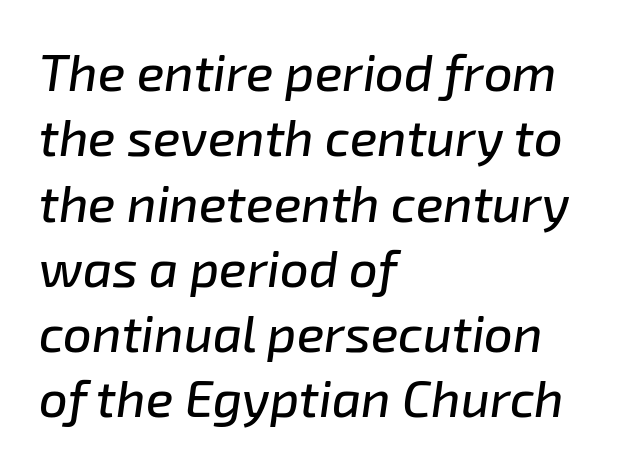
You can tell it's italic because the verticals aren't actually vertical. The string is rendered with underlining switched off. Layout note: lines flush left. Baseline-to-baseline distance is the conventional proportion of letter height. Letter spacing: default.
